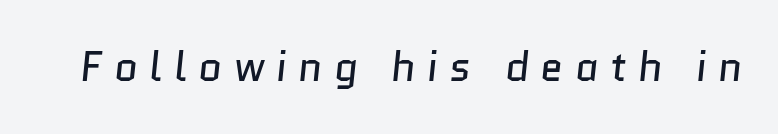
The letterforms sit at book weight or below. The letterforms stand isolated, each surrounded by extra space. A typesetter would call this proportional, since set widths differ per character. Type style note: lacks serifs. A clean baseline with only descenders dipping below it.
